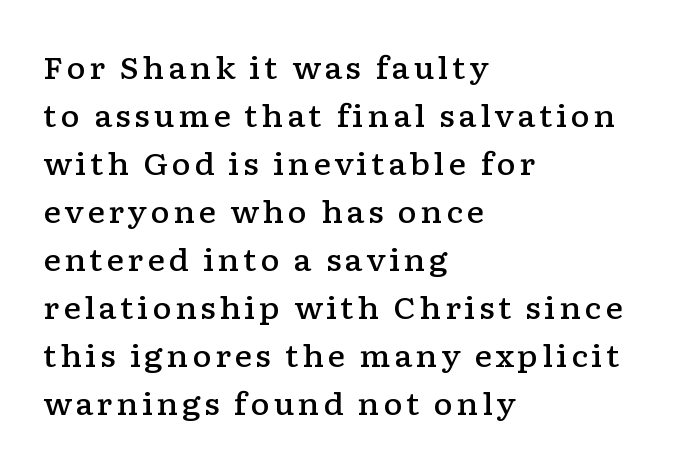
{"serif": "yes", "italic": "no", "bold": "semi", "weight": "semibold", "width": "wide", "stroke_contrast": "low", "x_height": "medium", "monospaced": "no", "underline": "no", "align": "left", "line_spacing": "normal", "line_spacing_ratio": 1.6, "glyph_px": 30}
